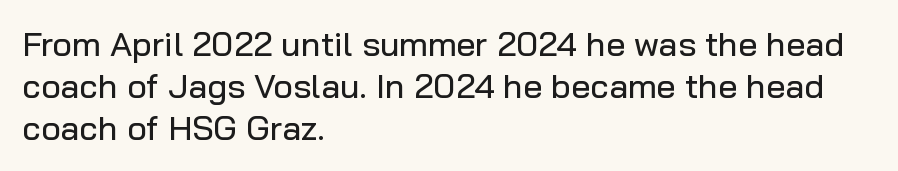
Is this a fixed-width face? No — the glyphs have proportional, varying widths. Serifs: no, the terminals of the letterforms are clean. Inter-character spacing is left at the font's built-in metrics. Designer's note — italics off, roman on.
